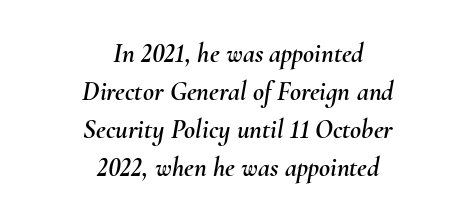
Horizontal bands of white between lines are of average thickness. Decoration check: the copy has no underline. The passage shown leans; its letterforms are oblique. Notice how the passage keeps no hard edge, just a central spine. The face used here is rendered with its standard letterfit.
